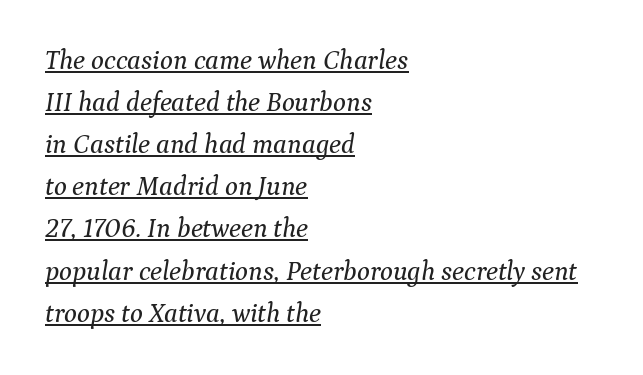
{"italic": "yes", "lean": "right", "slant_degrees": 9, "underline": "yes", "align": "left", "line_spacing": "normal", "line_spacing_ratio": 1.56, "letter_spacing": "normal", "letter_spacing_em": 0.0, "glyph_px": 27}
